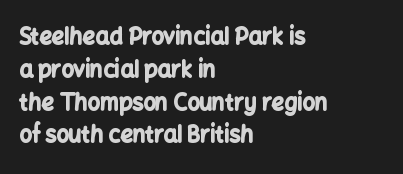
Q: Is the text bold? A: Yes.
Q: Is the text italic (slanted)? A: No, it is upright.
Q: Is the text underlined? A: No.
Q: How is the paragraph aligned? A: Left-aligned.
Q: Is the spacing between letters normal or unusually wide? A: Normal.
Q: Is the spacing between lines tight, normal or loose? A: Normal.
